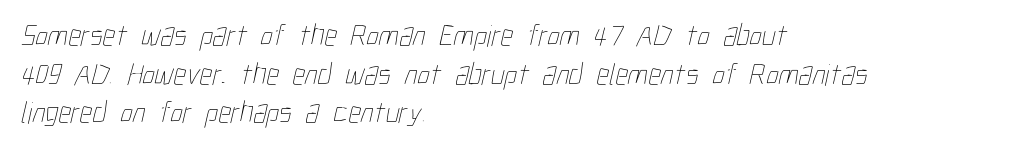
The image shows 31 px thin, condensed type; set left-aligned, normal line spacing (1.25x), normal letter spacing, not underlined; low stroke contrast and a medium x-height.
